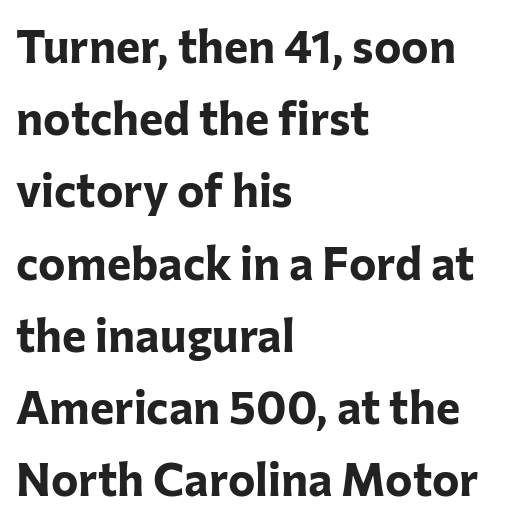
Do the letters lean? They stand straight. The text was rendered using a sans face with plain stroke endings. Has an underline been added? It has not. The letters are bold, with thick, heavy strokes.
